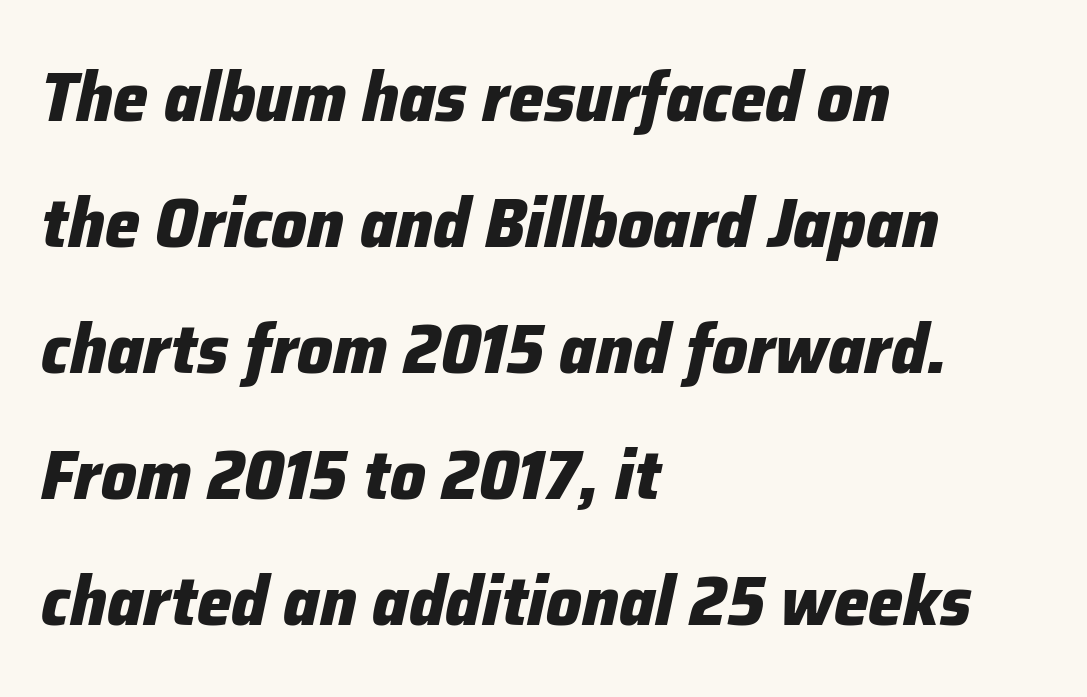
The horizontal fit of the characters is conventional and even. All the whitespace from short lines collects on the right. Slanted lettering throughout. The letters advance in unequal steps, a hallmark of proportional type. Strokes here are thick enough to call this a true bold.
